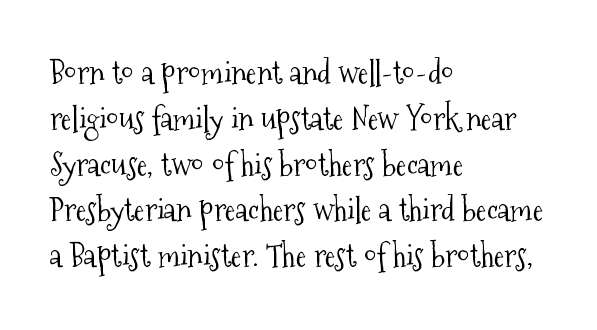
Q: Is the text bold? A: No.
Q: Is the text italic (slanted)? A: No, it is upright.
Q: Is the typeface a serif or a sans-serif typeface? A: Serif.
Q: Is the text underlined? A: No.
Q: How is the paragraph aligned? A: Left-aligned.
Q: Is the spacing between letters normal or unusually wide? A: Normal.
Q: Is the spacing between lines tight, normal or loose? A: Normal.
Q: Width (condensed, normal, or wide)? A: Condensed.
Q: Stroke contrast? A: Medium.
Q: x-height? A: Medium.
Q: Monospaced? A: No.
